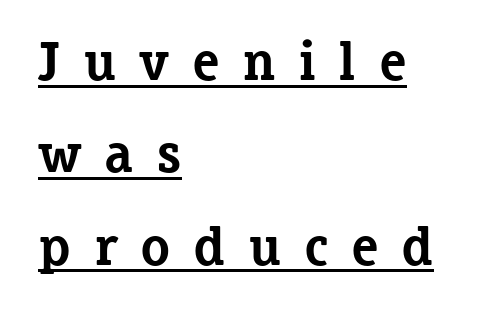
Q: Is the text bold? A: Yes.
Q: Is the text italic (slanted)? A: No, it is upright.
Q: Is the typeface a serif or a sans-serif typeface? A: Serif.
Q: Is the text underlined? A: Yes.
Q: How is the paragraph aligned? A: Left-aligned.
Q: Is the spacing between letters normal or unusually wide? A: Unusually wide.
Q: Is the spacing between lines tight, normal or loose? A: Normal.
Q: Width (condensed, normal, or wide)? A: Normal.
Q: Stroke contrast? A: Low.
Q: x-height? A: Medium.
Q: Monospaced? A: No.
